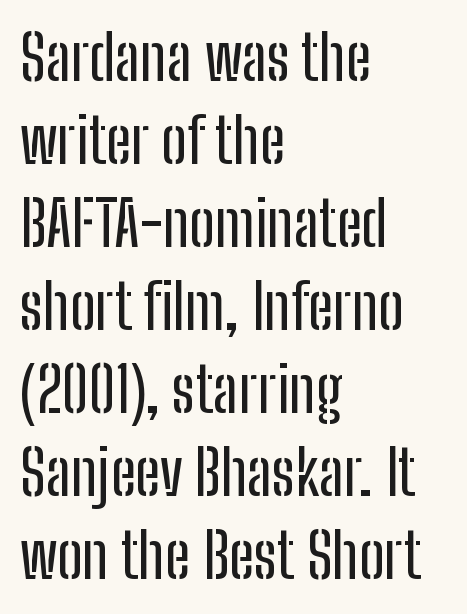
The image shows 62 px condensed sans-serif type, upright; set left-aligned, normal line spacing (1.34x), normal letter spacing, not underlined; low stroke contrast and a medium x-height.
